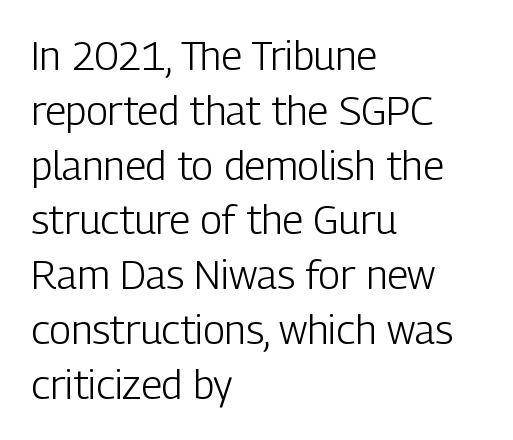
Look at the tracking — it's just the regular setting, nothing added. The rendering uses natural spacing where letterforms have individual widths. Stroke thickness stays within the range of a standard reading face or lighter. Where is the straight margin? On the left. Check under the words: just untouched page.
